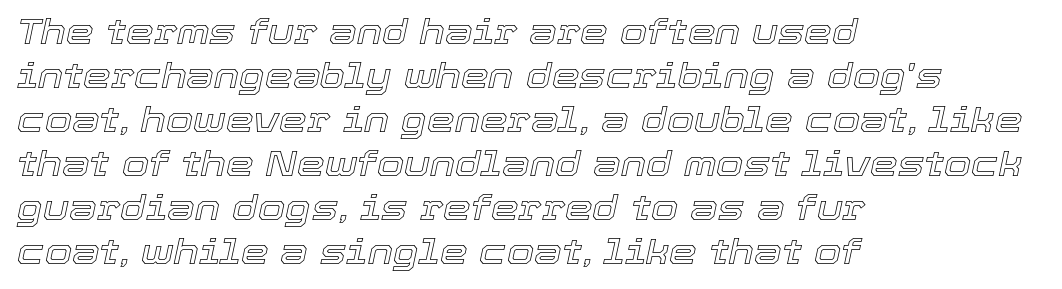
Default kerning and tracking; the words read as compact shapes. When letters slant like this, we call the style italic. Proportional: the letters do not fall into vertical columns. The glyphs are unaccompanied by any horizontal stroke below them.
